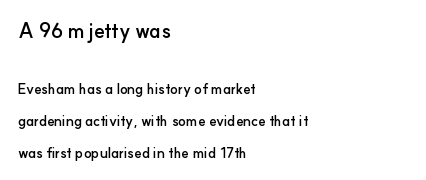
The image shows 20 px bold type, upright; set left-aligned, loose line spacing (2.29x), normal letter spacing, not underlined; the first (top) block is 1.43x larger.
